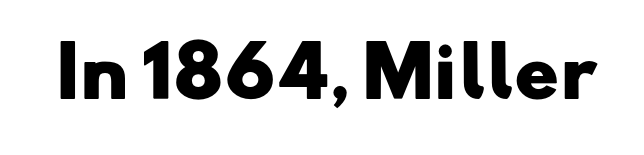
The image shows 68 px heavy, wide sans-serif type; set normal letter spacing, not underlined; low stroke contrast and a small x-height.
